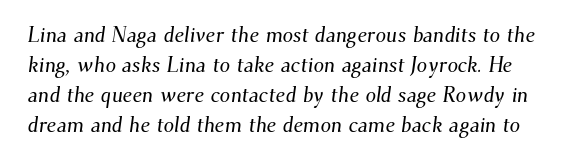
The image shows 21 px text type; set normal line spacing (1.43x), normal letter spacing, not underlined.
